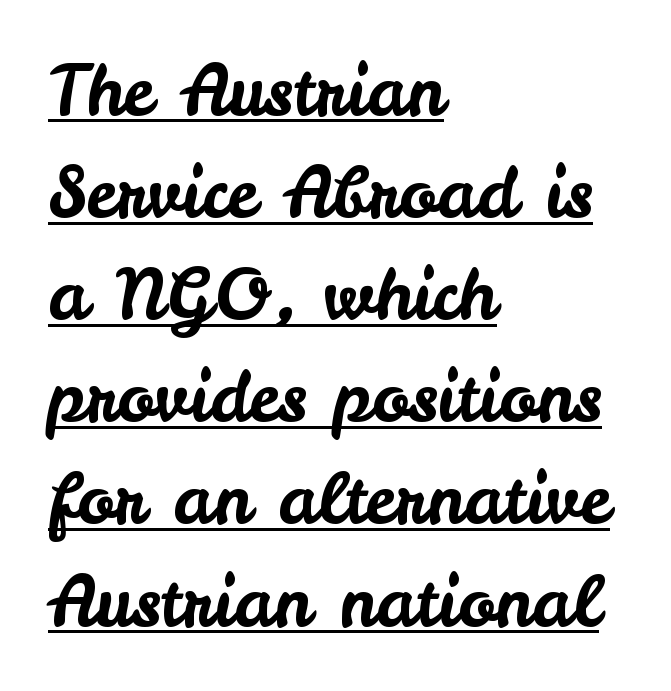
The image shows 69 px sans-serif type; set left-aligned, normal line spacing (1.48x), normal letter spacing, underlined; low stroke contrast and a small x-height.
